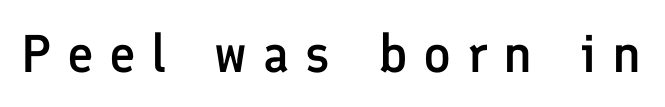
{"serif": "no", "italic": "no", "bold": "semi", "weight": "semibold", "width": "normal", "stroke_contrast": "low", "x_height": "medium", "monospaced": "no", "underline": "no", "letter_spacing": "wide", "letter_spacing_em": 0.3, "glyph_px": 53}
